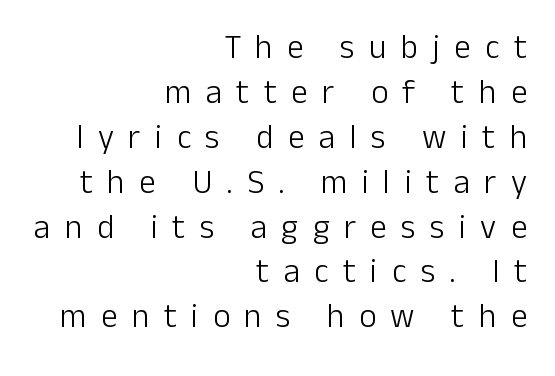
Q: Is the text bold? A: No.
Q: Is the text italic (slanted)? A: No, it is upright.
Q: Is the typeface a serif or a sans-serif typeface? A: Sans-serif.
Q: Is the text underlined? A: No.
Q: How is the paragraph aligned? A: Right-aligned.
Q: Is the spacing between letters normal or unusually wide? A: Unusually wide.
Q: Is the spacing between lines tight, normal or loose? A: Normal.
Q: Width (condensed, normal, or wide)? A: Normal.
Q: Stroke contrast? A: Low.
Q: x-height? A: Medium.
Q: Monospaced? A: No.
